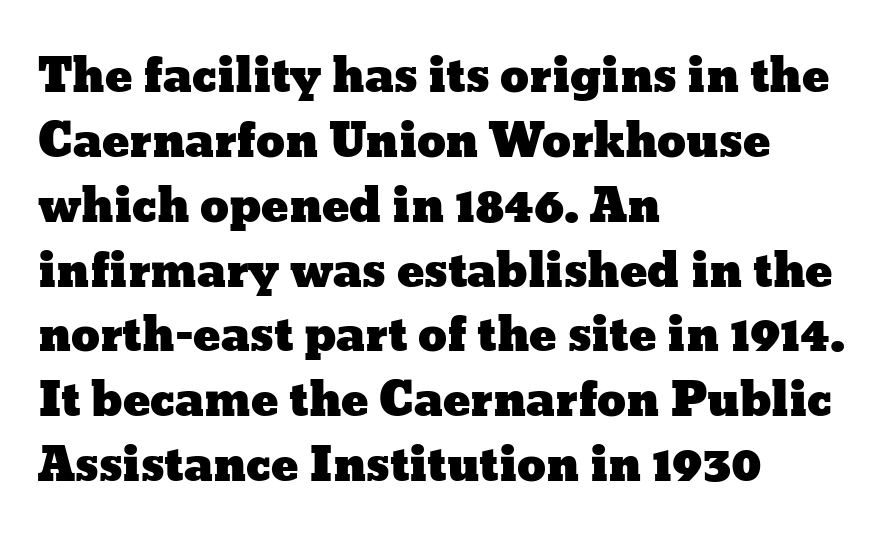
Beneath every word, the page is bare. A typesetter would call this proportional, since set widths differ per character. Which margin do the lines hug? The left one — the right edge is uneven. Letter spacing: default. Each new line begins a customary step beneath the previous one. The letters stand upright; this is a roman face.
